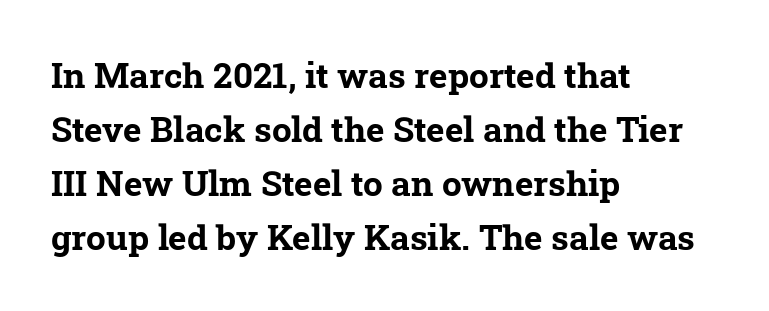
The image shows 35 px bold serif type; set left-aligned, normal line spacing (1.54x), normal letter spacing, not underlined; low stroke contrast and a medium x-height.
